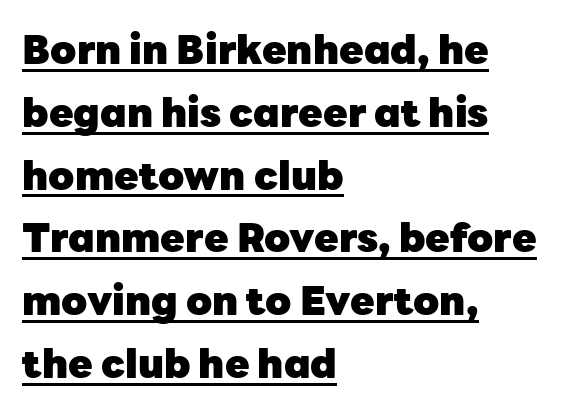
{"serif": "no", "italic": "no", "bold": "yes", "weight": "heavy", "width": "normal", "stroke_contrast": "low", "x_height": "medium", "monospaced": "no", "underline": "yes", "align": "left", "line_spacing": "normal", "line_spacing_ratio": 1.57, "letter_spacing": "normal", "letter_spacing_em": 0.0, "glyph_px": 40}
